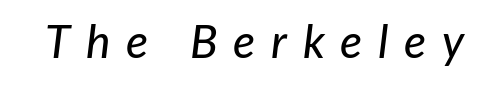
{"italic": "yes", "lean": "right", "slant_degrees": 7, "width": "normal", "stroke_contrast": "low", "x_height": "medium", "monospaced": "no", "underline": "no", "letter_spacing": "wide", "letter_spacing_em": 0.34, "glyph_px": 46}
